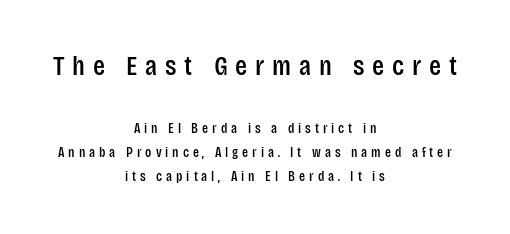
The image shows 28 px condensed sans-serif type, upright; set centered, line spacing 1.73x, unusually wide letter spacing (+0.28 em), not underlined; the first (top) block is 2.0x larger; low stroke contrast and a large x-height.
